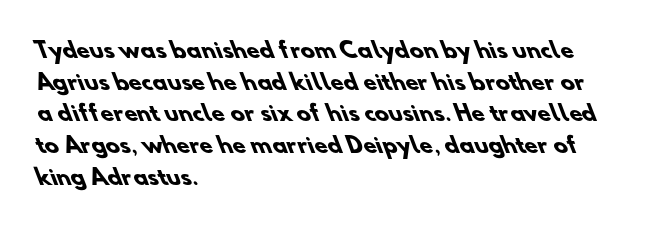
The image shows 21 px bold type; set left-aligned, normal line spacing (1.51x), normal letter spacing, not underlined.
